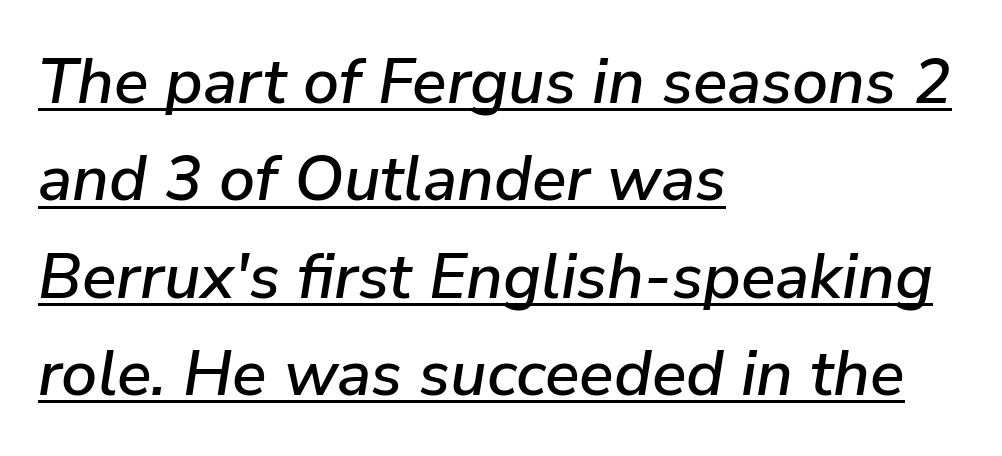
{"italic": "yes", "lean": "right", "slant_degrees": 9, "width": "normal", "stroke_contrast": "low", "x_height": "medium", "monospaced": "no", "underline": "yes", "align": "left", "line_spacing": "normal", "line_spacing_ratio": 1.52, "letter_spacing": "normal", "letter_spacing_em": 0.0, "glyph_px": 64}
